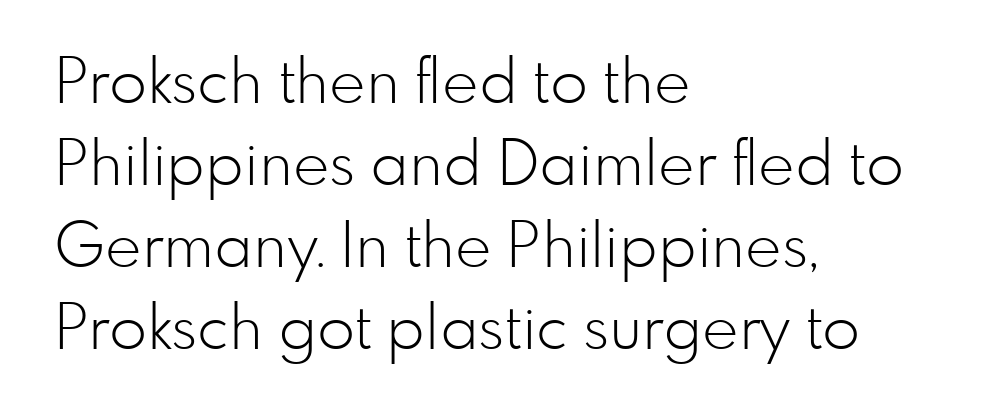
The image shows 62 px light sans-serif type, upright; set left-aligned, normal line spacing (1.32x), normal letter spacing, not underlined; low stroke contrast and a small x-height.
